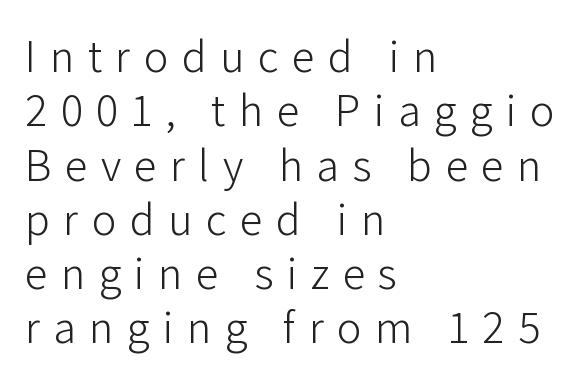
Q: Is the text bold? A: No.
Q: Is the text italic (slanted)? A: No, it is upright.
Q: Is the typeface a serif or a sans-serif typeface? A: Sans-serif.
Q: Is the text underlined? A: No.
Q: How is the paragraph aligned? A: Left-aligned.
Q: Is the spacing between letters normal or unusually wide? A: Unusually wide.
Q: Width (condensed, normal, or wide)? A: Normal.
Q: Stroke contrast? A: Low.
Q: x-height? A: Medium.
Q: Monospaced? A: No.
